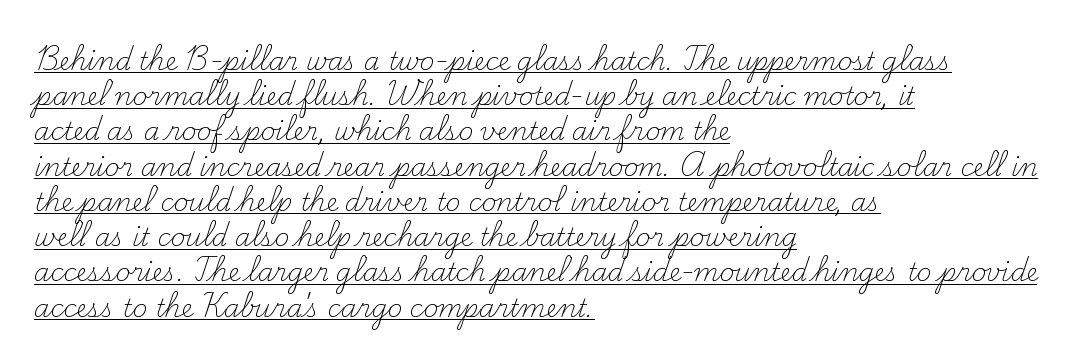
The image shows 25 px text type; set left-aligned, normal line spacing (1.41x), normal letter spacing, underlined.
